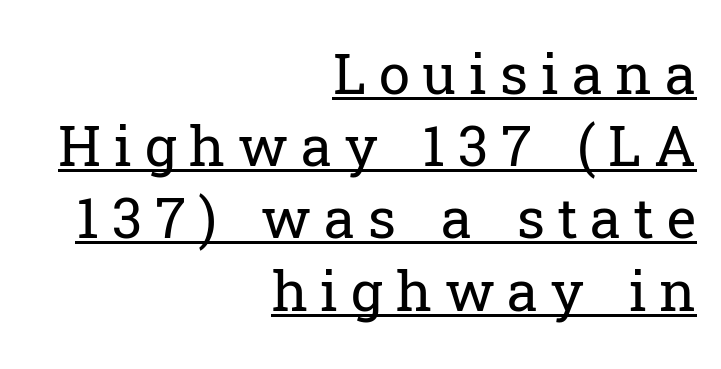
Stem width sits at or under what a default text font uses. Layout note: lines flush right. These lines sit exactly where default settings would place them. The rendering inserts visible extra space after every character. A serif font was chosen for this passage.
